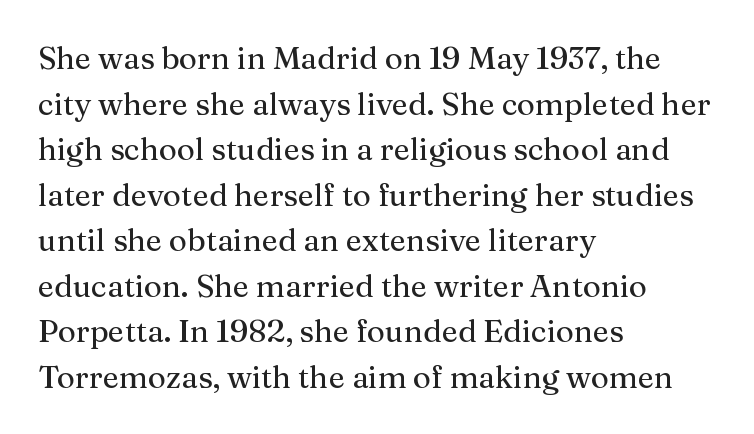
Baseline-to-baseline distance is the conventional proportion of letter height. Does the type have serifs? Yes, each stem ends in a small foot. Do the characters align in a grid? No, the font is proportional. The words here are not underlined.
